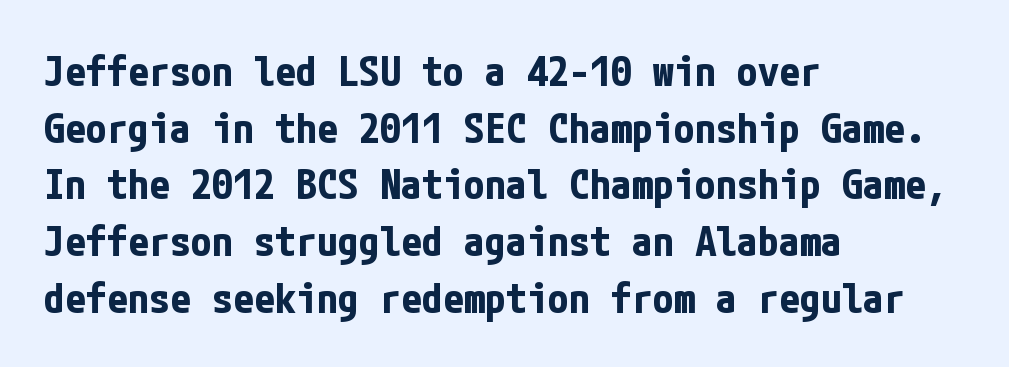
The image shows 42 px bold, condensed sans-serif type, upright; set left-aligned, normal line spacing (1.35x), normal letter spacing, not underlined; low stroke contrast and a medium x-height.
